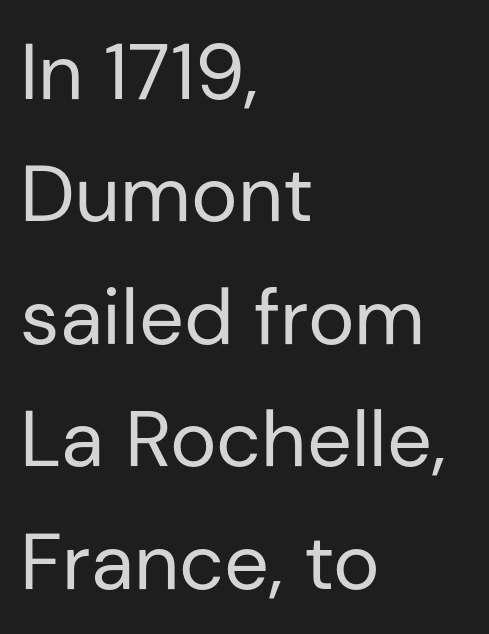
Spacing between characters is what you'd get straight out of the box. Line starts are locked; line ends wander. Is this a sans? Yes — the strokes have no serifs. Every character sits straight up, as roman type does. No heavy texture on the line: the type isn't bold.
